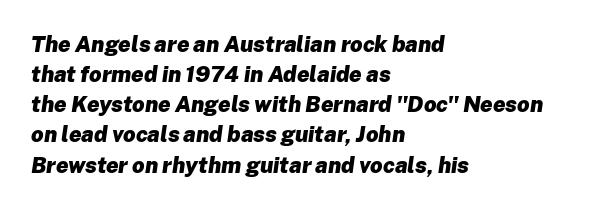
{"italic": "yes", "lean": "right", "slant_degrees": 8, "bold": "yes", "underline": "no", "align": "left", "line_spacing": "normal", "line_spacing_ratio": 1.37, "letter_spacing": "normal", "letter_spacing_em": 0.0, "glyph_px": 22}
